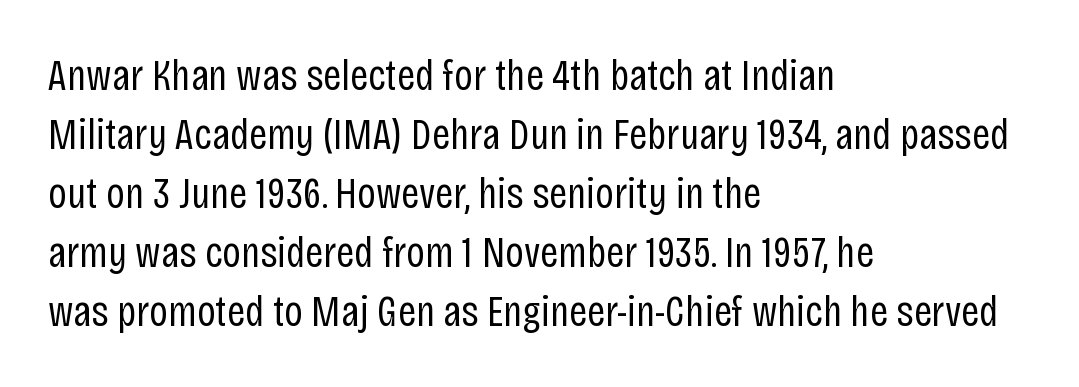
Q: Is the text bold? A: No.
Q: Is the text italic (slanted)? A: No, it is upright.
Q: Is the typeface a serif or a sans-serif typeface? A: Sans-serif.
Q: Is the text underlined? A: No.
Q: How is the paragraph aligned? A: Left-aligned.
Q: Is the spacing between letters normal or unusually wide? A: Normal.
Q: Is the spacing between lines tight, normal or loose? A: Normal.
Q: Width (condensed, normal, or wide)? A: Condensed.
Q: Stroke contrast? A: Low.
Q: x-height? A: Large.
Q: Monospaced? A: No.
